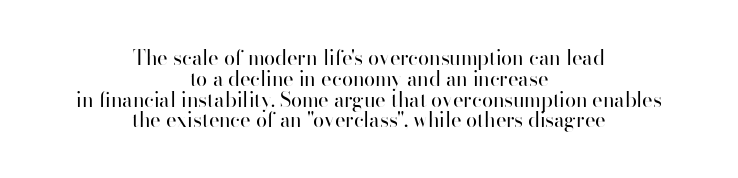
{"italic": "no", "bold": "no", "underline": "no", "align": "center", "line_spacing": "tight", "line_spacing_ratio": 1.04, "letter_spacing": "normal", "letter_spacing_em": 0.0, "glyph_px": 20}
